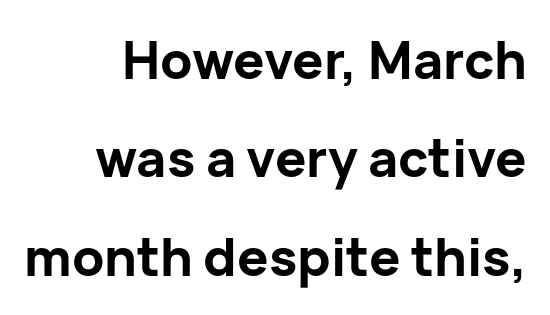
The passage shown is emphatically bold. The letters sit at their default tracking, neither squeezed nor spread. The face used here is proportionally spaced, like ordinary book or web type. Letterform terminals end flat and unadorned throughout the passage.
